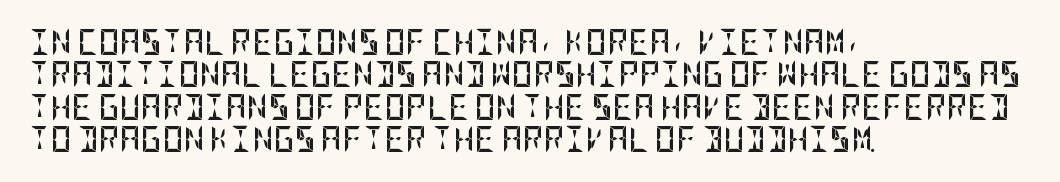
The image shows 26 px bold type, upright; set left-aligned, normal line spacing (1.25x), normal letter spacing, not underlined.
